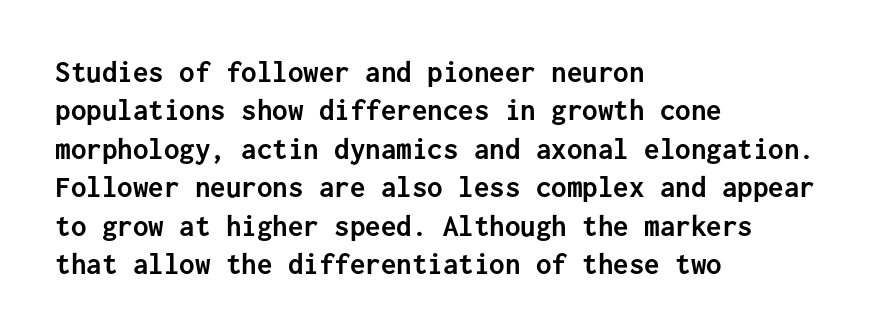
The passage is arranged the way most books set body copy — flush left. These lines carry a lot of weight — the face is fully bold. Characters remain perfectly vertical along every line. To sum up the face: it is a sans, with no serifs. Standard letterfit; no display-style spreading of the glyphs.
